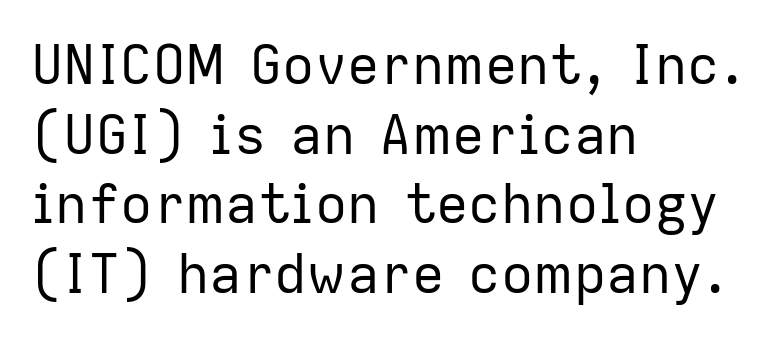
The designer went with a sans here, leaving each stem footless. Glance below the letters and you will spot only blank space. Weight: not bold — regular or lighter. Interline gaps are of average width in this sample.
